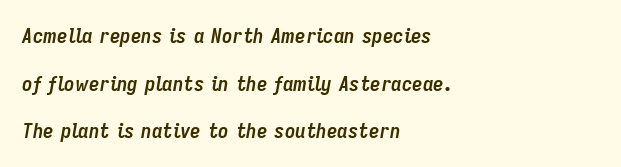
{"italic": "yes", "lean": "right", "slant_degrees": 9, "bold": "yes", "underline": "no", "align": "left", "line_spacing": "loose", "line_spacing_ratio": 2.27, "letter_spacing": "normal", "letter_spacing_em": 0.0, "glyph_px": 21}
